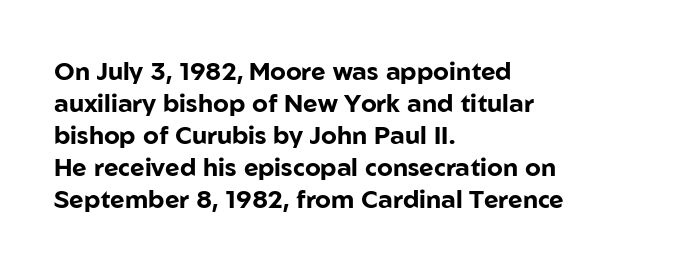
The typesetter chose a ragged-right arrangement here. The line texture is even and compact thanks to regular tracking. Summary of weight: heavy, a full bold. Vertically, the passage feels balanced, rows spaced as you'd expect. In terms of posture, this sample is upright.
